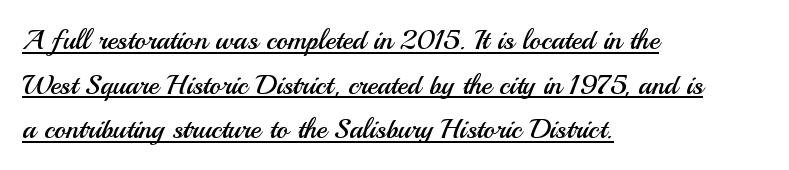
{"serif": "no", "bold": "no", "weight": "regular", "width": "normal", "stroke_contrast": "medium", "x_height": "small", "monospaced": "no", "underline": "yes", "align": "left", "line_spacing": "normal", "line_spacing_ratio": 1.59, "letter_spacing": "normal", "letter_spacing_em": 0.0, "glyph_px": 28}
